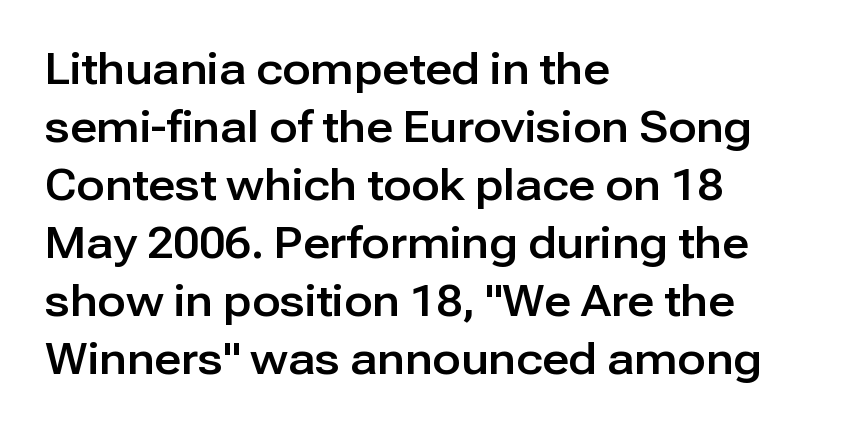
Q: Is the text italic (slanted)? A: No, it is upright.
Q: Is the typeface a serif or a sans-serif typeface? A: Sans-serif.
Q: Is the text underlined? A: No.
Q: How is the paragraph aligned? A: Left-aligned.
Q: Is the spacing between letters normal or unusually wide? A: Normal.
Q: Is the spacing between lines tight, normal or loose? A: Normal.
Q: Width (condensed, normal, or wide)? A: Normal.
Q: Stroke contrast? A: Low.
Q: x-height? A: Medium.
Q: Monospaced? A: No.
